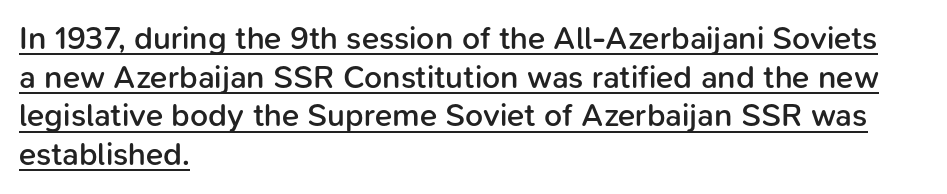
Q: Is the text bold? A: Semi-bold.
Q: Is the text italic (slanted)? A: No, it is upright.
Q: Is the typeface a serif or a sans-serif typeface? A: Sans-serif.
Q: Is the text underlined? A: Yes.
Q: How is the paragraph aligned? A: Left-aligned.
Q: Is the spacing between letters normal or unusually wide? A: Normal.
Q: Width (condensed, normal, or wide)? A: Normal.
Q: Stroke contrast? A: Low.
Q: x-height? A: Medium.
Q: Monospaced? A: No.
